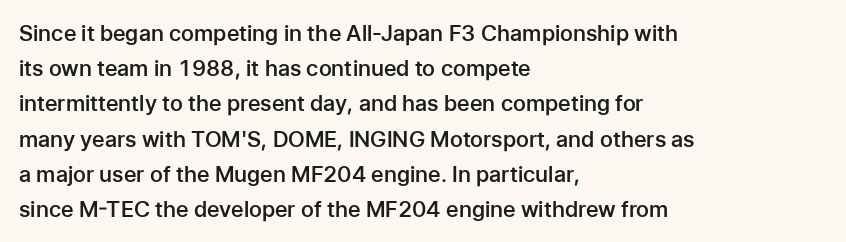
The ragged edge is on the right, which tells us the setting is flush left. If you measured baseline to baseline, you'd find a middling distance. Underlining? Definitely not there. The letters are semibold — heavier than regular but short of a full bold. Style check: upright. Inter-character spacing is left at the font's built-in metrics.
